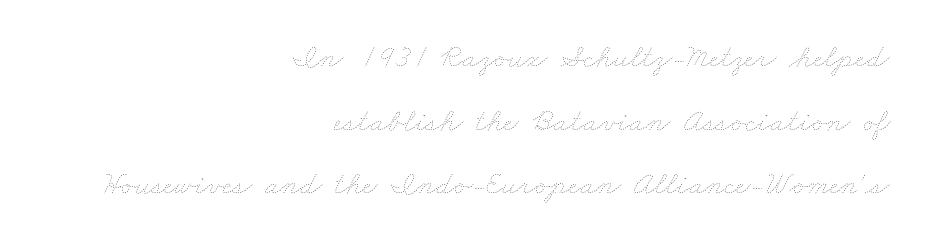
Does the leading feel generous? Absolutely, it's lavish. Caption: face not bold, strokes unweighted. Standard letterfit; no display-style spreading of the glyphs. Only glyphs here, with clear space below each row.
